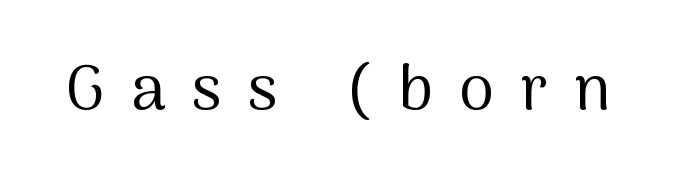
Unlike a traditional serif, this face leaves its strokes unadorned. Think of a printed novel: that variable character pitch is what you see here. Posture: vertical. Weight: regular or lighter. Clear beneath every line of the passage.
